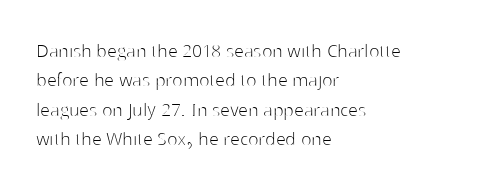
{"italic": "no", "bold": "no", "underline": "no", "align": "left", "line_spacing": "normal", "line_spacing_ratio": 1.33, "letter_spacing": "normal", "letter_spacing_em": 0.0, "glyph_px": 22}
